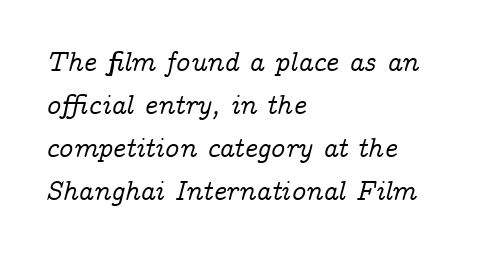
Q: Is the text italic (slanted)? A: Yes, it leans right by about 14 degrees.
Q: Is the typeface a serif or a sans-serif typeface? A: Serif.
Q: Is the text underlined? A: No.
Q: How is the paragraph aligned? A: Left-aligned.
Q: Is the spacing between letters normal or unusually wide? A: Normal.
Q: Is the spacing between lines tight, normal or loose? A: Normal.
Q: Width (condensed, normal, or wide)? A: Normal.
Q: Stroke contrast? A: Low.
Q: x-height? A: Medium.
Q: Monospaced? A: No.
